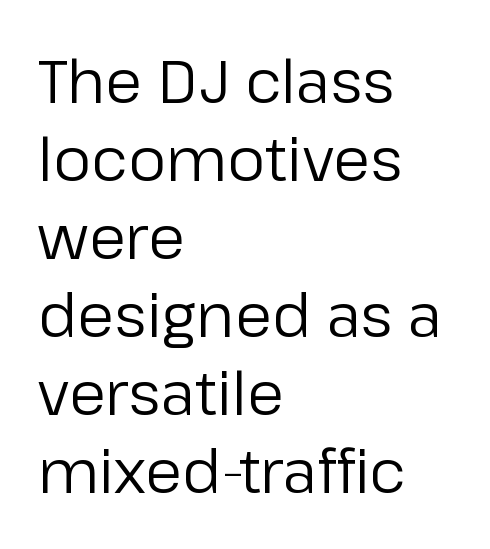
Q: Is the text bold? A: No.
Q: Is the text italic (slanted)? A: No, it is upright.
Q: Is the typeface a serif or a sans-serif typeface? A: Sans-serif.
Q: Is the text underlined? A: No.
Q: How is the paragraph aligned? A: Left-aligned.
Q: Is the spacing between letters normal or unusually wide? A: Normal.
Q: Is the spacing between lines tight, normal or loose? A: Normal.
Q: Width (condensed, normal, or wide)? A: Normal.
Q: Stroke contrast? A: Low.
Q: x-height? A: Medium.
Q: Monospaced? A: No.
